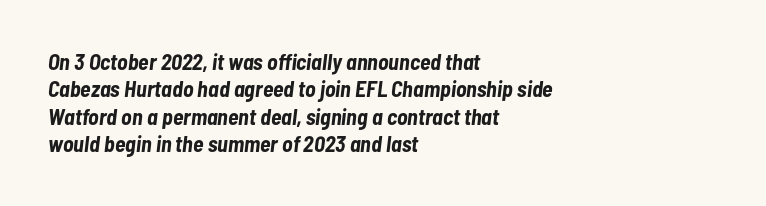
The image shows 22 px bold type, italic (leaning right); set left-aligned, normal line spacing (1.25x), normal letter spacing, not underlined.
